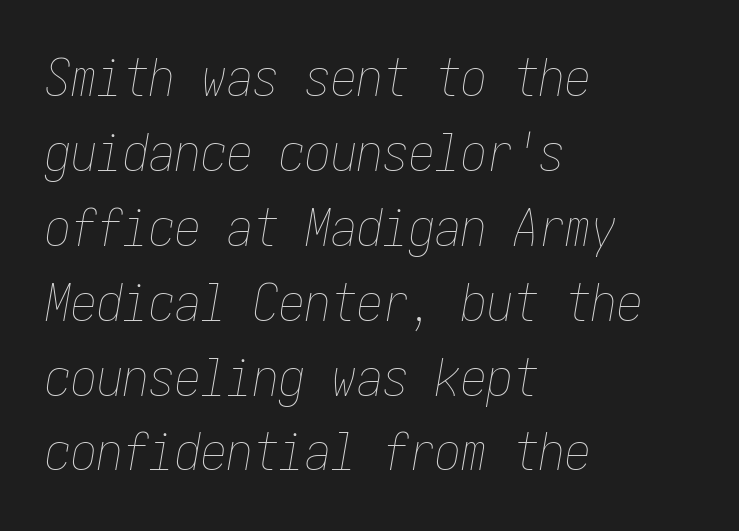
{"italic": "yes", "lean": "right", "slant_degrees": 10, "bold": "no", "weight": "thin", "width": "condensed", "stroke_contrast": "low", "x_height": "medium", "underline": "no", "align": "left", "line_spacing": "normal", "line_spacing_ratio": 1.44, "letter_spacing": "normal", "letter_spacing_em": 0.0, "glyph_px": 52}
